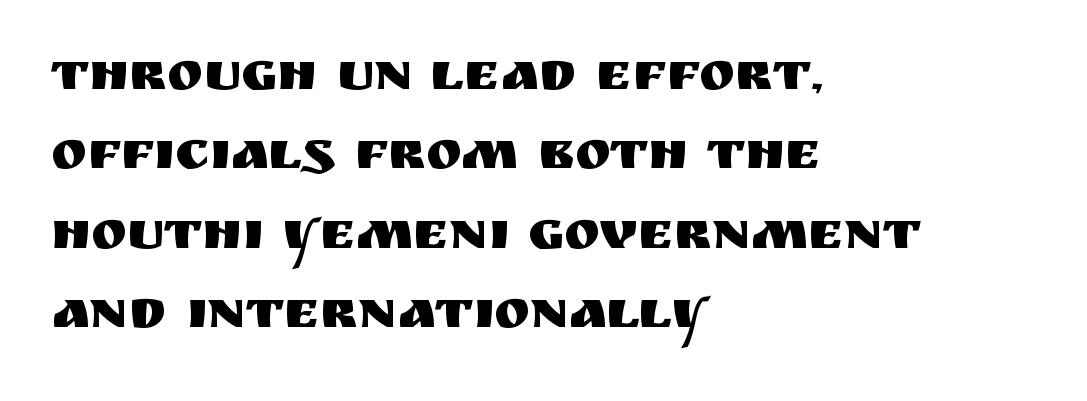
The image shows 54 px sans-serif type, upright; set left-aligned, normal line spacing (1.47x), normal letter spacing, not underlined; medium stroke contrast and a large x-height.
